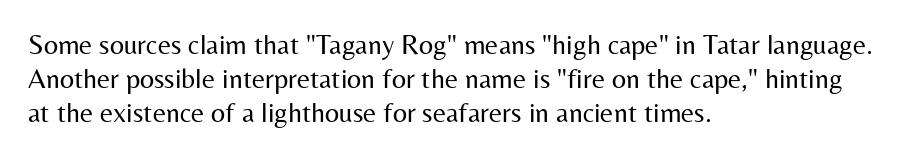
Looks like regular typesetting: each glyph gets only the width it needs. These lines were composed using upright roman letters. Leftover space on each line is placed entirely after the last word. Has an underline been added? It has not.
